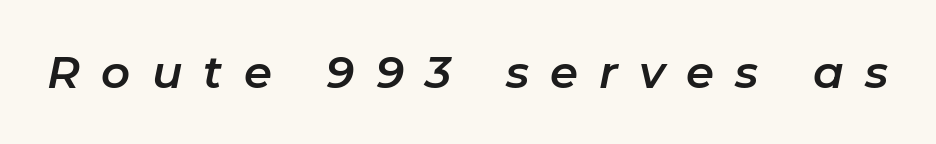
Q: Is the text italic (slanted)? A: Yes, it leans right by about 11 degrees.
Q: Is the text underlined? A: No.
Q: Is the spacing between letters normal or unusually wide? A: Unusually wide.
Q: Width (condensed, normal, or wide)? A: Normal.
Q: Stroke contrast? A: Low.
Q: x-height? A: Medium.
Q: Monospaced? A: No.
